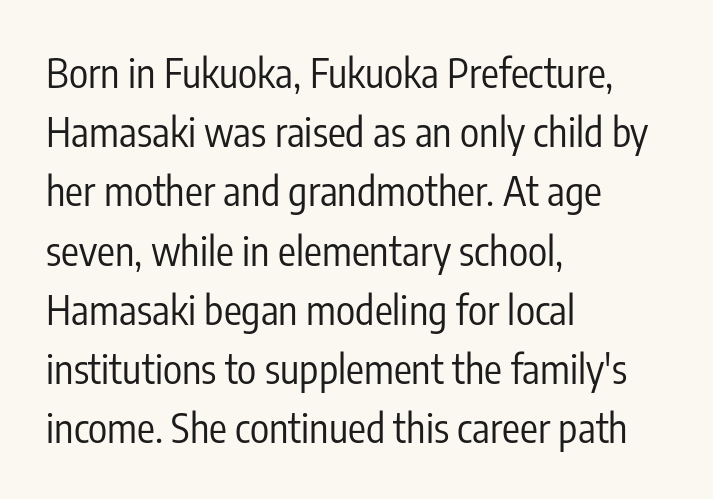
Q: Is the text bold? A: No.
Q: Is the text italic (slanted)? A: No, it is upright.
Q: Is the typeface a serif or a sans-serif typeface? A: Sans-serif.
Q: Is the text underlined? A: No.
Q: How is the paragraph aligned? A: Left-aligned.
Q: Is the spacing between letters normal or unusually wide? A: Normal.
Q: Is the spacing between lines tight, normal or loose? A: Normal.
Q: Width (condensed, normal, or wide)? A: Condensed.
Q: Stroke contrast? A: Low.
Q: x-height? A: Medium.
Q: Monospaced? A: No.
